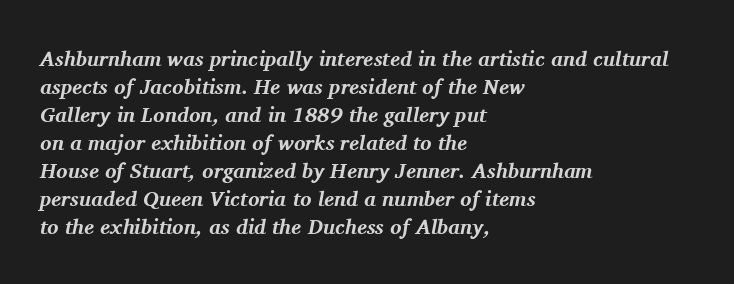
A classic flush-left, rag-right setting is used for this passage. These lines sit exactly where default settings would place them. What weight is shown? A full bold with thick strokes. Spacing between characters is what you'd get straight out of the box. The lettering tilts uniformly, giving the passage an italic look. Just letters on the line, the space beneath them empty.
